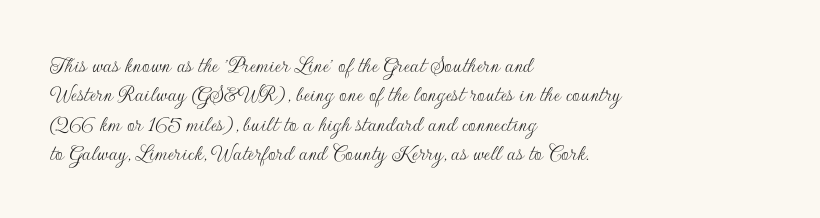
Q: Is the text bold? A: No.
Q: Is the text italic (slanted)? A: Yes.
Q: Is the text underlined? A: No.
Q: How is the paragraph aligned? A: Left-aligned.
Q: Is the spacing between letters normal or unusually wide? A: Normal.
